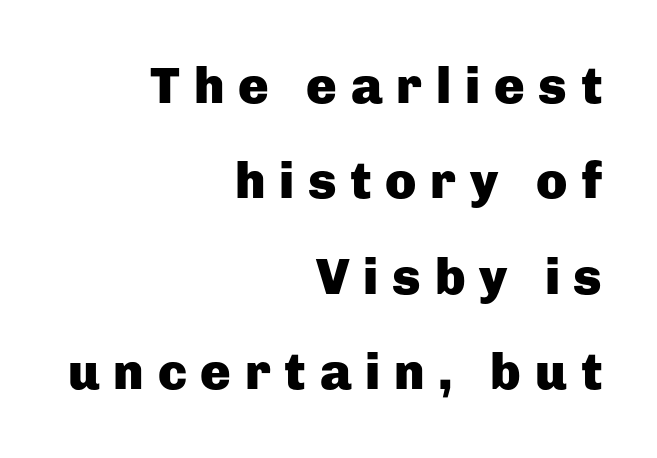
Does the weight exceed regular? Yes, all the way to bold. You could not count columns in this text — the font is proportionally spaced. Underline: absent. The type family on display is of the sans-serif kind.
